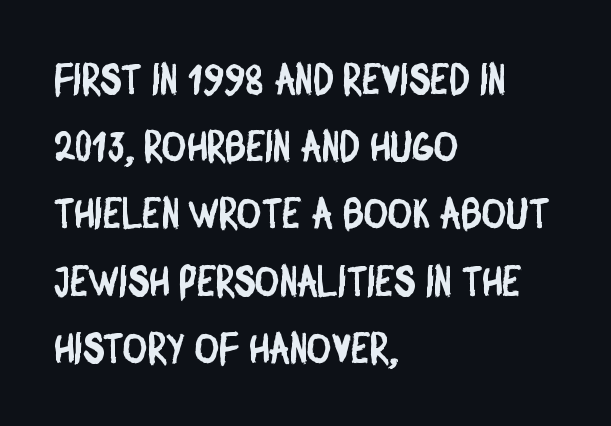
These lines are rendered in a variable-pitch font. Note: no serifs on the glyphs. The strip under each line holds only bare page. The leading is moderate, giving the passage an even texture. These lines keep a tight, regular rhythm from letter to letter.
